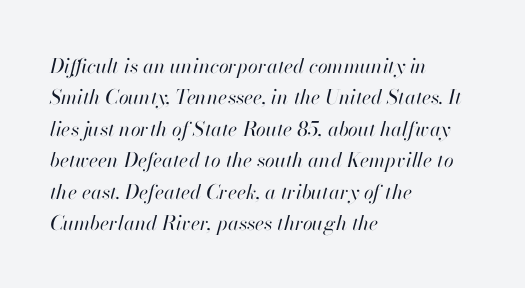
Regular leading. The strokes carry an ordinary text weight at most. Short and long lines alike share a common starting point at left. Students, note that the glyphs here touch the page at normal intervals. The typography opts for an oblique posture over an upright one.
